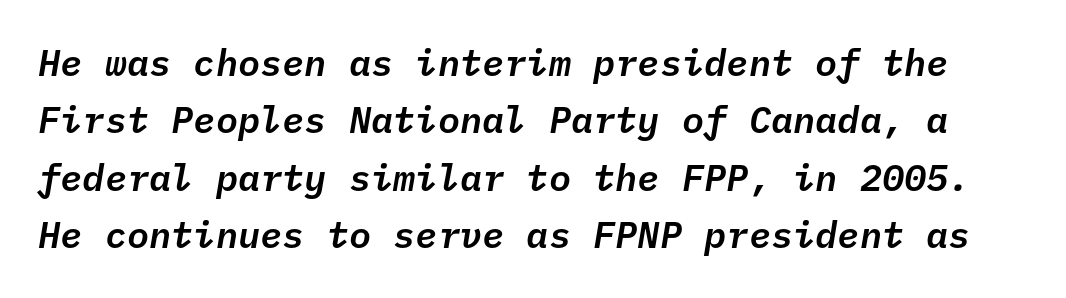
Q: Is the text italic (slanted)? A: Yes, it leans right by about 10 degrees.
Q: Is the text underlined? A: No.
Q: Is the spacing between letters normal or unusually wide? A: Normal.
Q: Is the spacing between lines tight, normal or loose? A: Normal.
Q: Width (condensed, normal, or wide)? A: Normal.
Q: Stroke contrast? A: Low.
Q: x-height? A: Medium.
Q: Monospaced? A: Yes.
